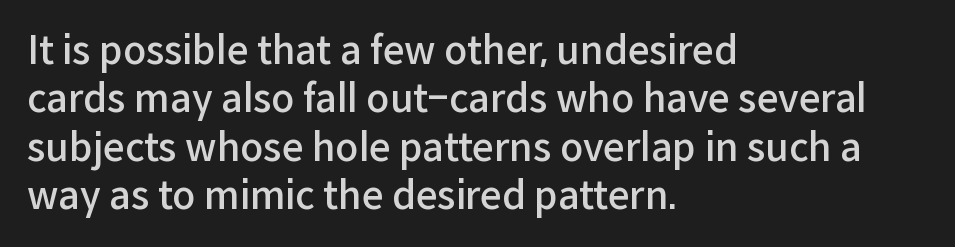
Q: Is the text bold? A: Semi-bold.
Q: Is the text italic (slanted)? A: No, it is upright.
Q: Is the typeface a serif or a sans-serif typeface? A: Sans-serif.
Q: Is the text underlined? A: No.
Q: How is the paragraph aligned? A: Left-aligned.
Q: Is the spacing between letters normal or unusually wide? A: Normal.
Q: Is the spacing between lines tight, normal or loose? A: Normal.
Q: Width (condensed, normal, or wide)? A: Normal.
Q: Stroke contrast? A: Low.
Q: x-height? A: Medium.
Q: Monospaced? A: No.
